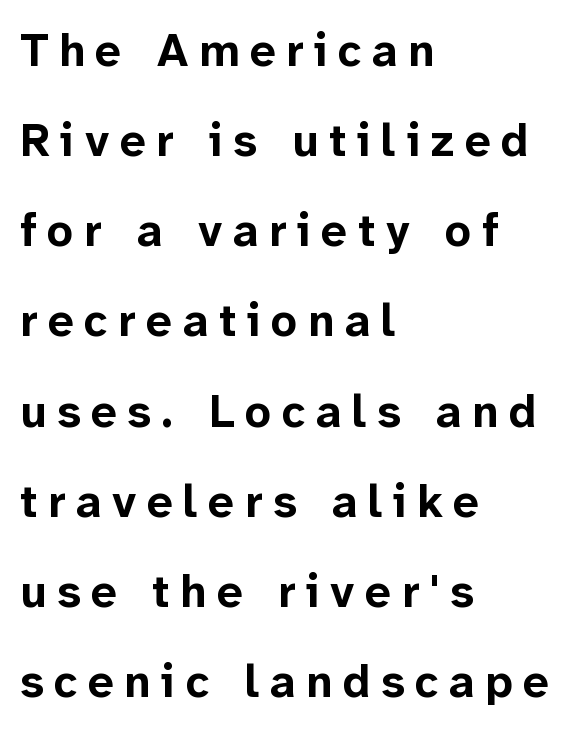
The type is letterspaced generously, with wide tracking. Lines of text with bare space underneath. Do the characters align in a grid? No, the font is proportional. Each new line begins a long way beneath the previous one. The letters stand straight up with perfectly vertical stems.
